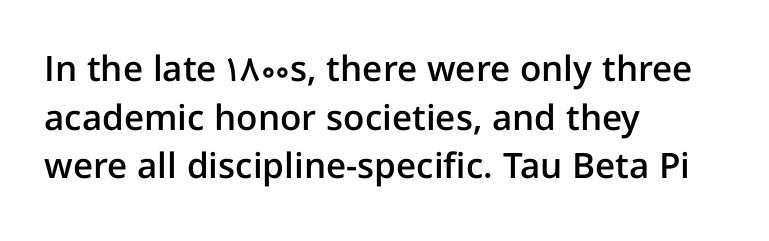
Is the letter spacing exaggerated? No — it looks like the ordinary default. These lines are composed in type without serifs. The typesetting leans somewhat heavy: a semibold. A typesetter would call this proportional, since set widths differ per character. The paragraph shown leans on its left margin.
